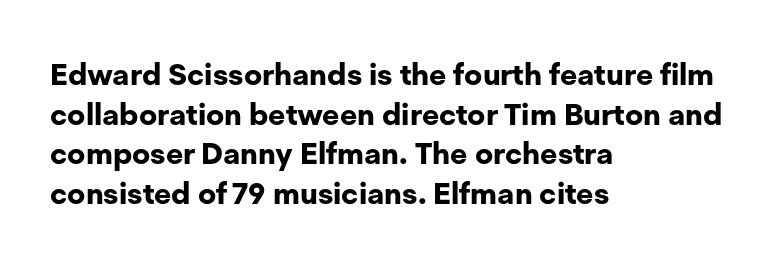
Plenty of ink on the page — the face is bold. The letters stand straight up with perfectly vertical stems. The letters carry no serifs — their stems end cleanly without finishing strokes. Is the letter spacing exaggerated? No — it looks like the ordinary default. Line spacing here is normal.
